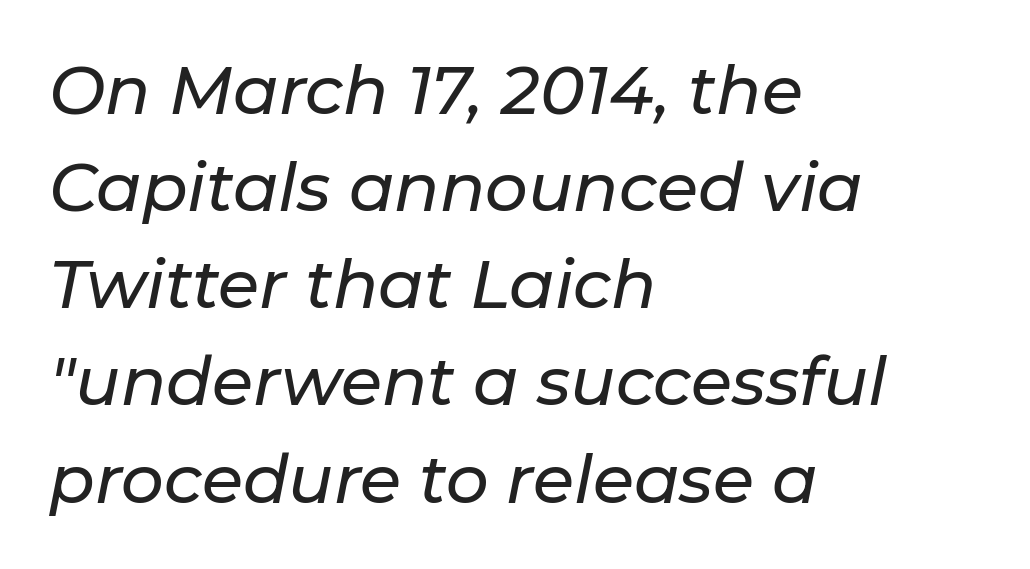
Character widths vary here, with narrow letters taking less room than wide ones. Standard letterfit; no display-style spreading of the glyphs. Letters rest on an invisible, unmarked baseline. The rendering uses a moderate line-height, typical for paragraphs. The rendering applies a slant to the glyphs.
